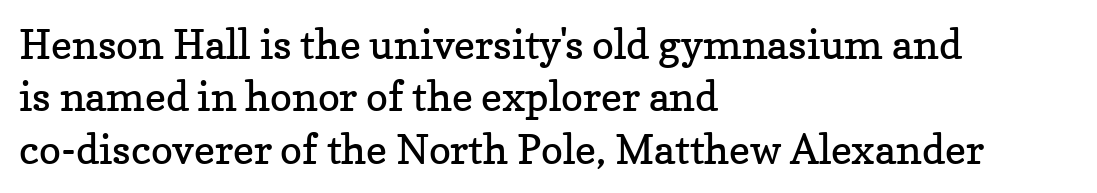
Q: Is the text bold? A: No.
Q: Is the text italic (slanted)? A: No, it is upright.
Q: Is the typeface a serif or a sans-serif typeface? A: Serif.
Q: Is the text underlined? A: No.
Q: How is the paragraph aligned? A: Left-aligned.
Q: Is the spacing between letters normal or unusually wide? A: Normal.
Q: Is the spacing between lines tight, normal or loose? A: Normal.
Q: Width (condensed, normal, or wide)? A: Normal.
Q: Stroke contrast? A: Low.
Q: x-height? A: Medium.
Q: Monospaced? A: No.
